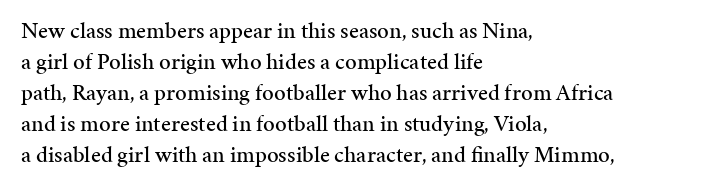
Q: Is the text italic (slanted)? A: No, it is upright.
Q: Is the text underlined? A: No.
Q: How is the paragraph aligned? A: Left-aligned.
Q: Is the spacing between letters normal or unusually wide? A: Normal.
Q: Is the spacing between lines tight, normal or loose? A: Normal.
